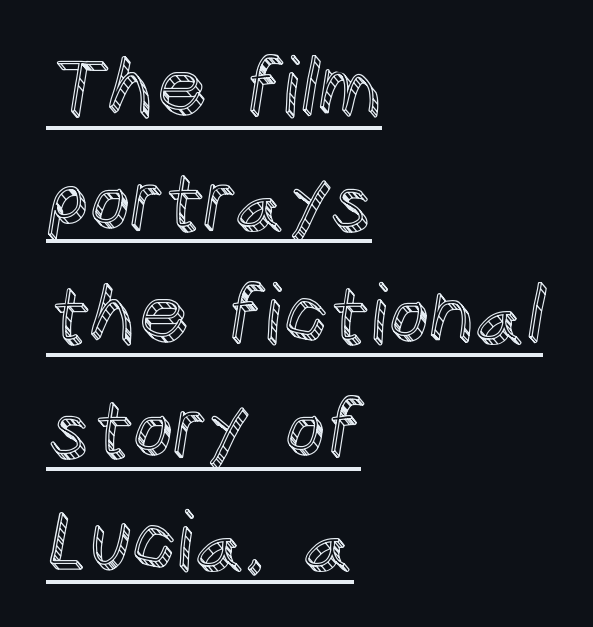
Q: Is the text italic (slanted)? A: Yes.
Q: Is the text underlined? A: Yes.
Q: How is the paragraph aligned? A: Left-aligned.
Q: Is the spacing between letters normal or unusually wide? A: Normal.
Q: Is the spacing between lines tight, normal or loose? A: Normal.
Q: Width (condensed, normal, or wide)? A: Normal.
Q: x-height? A: Large.
Q: Monospaced? A: No.
